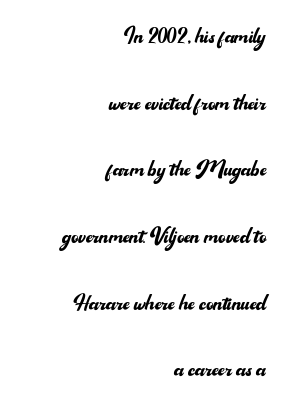
{"serif": "no", "bold": "no", "weight": "regular", "width": "normal", "stroke_contrast": "medium", "x_height": "small", "monospaced": "no", "underline": "no", "align": "right", "line_spacing": "loose", "line_spacing_ratio": 2.38, "letter_spacing": "normal", "letter_spacing_em": 0.0, "glyph_px": 28}
